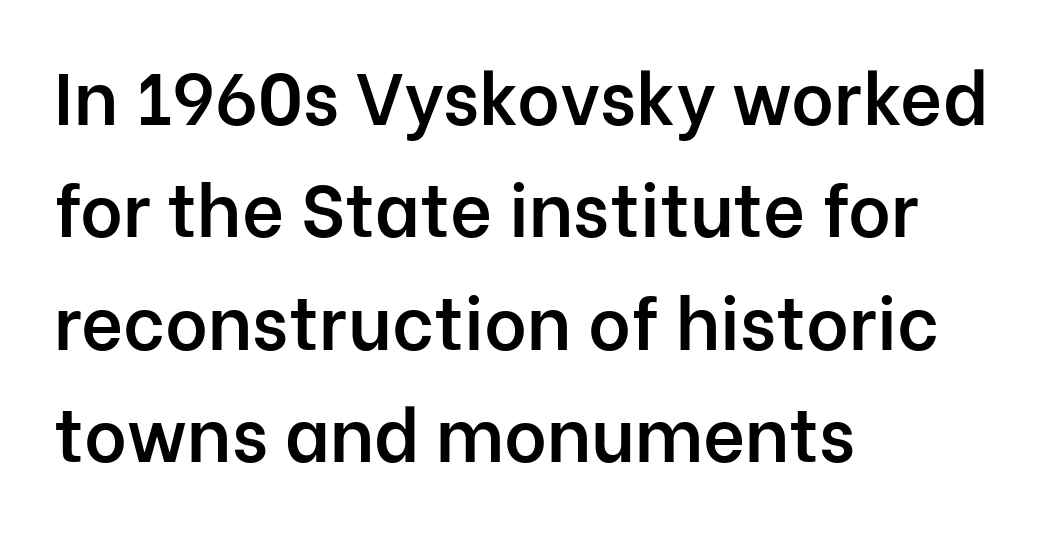
Q: Is the text bold? A: Semi-bold.
Q: Is the text italic (slanted)? A: No, it is upright.
Q: Is the typeface a serif or a sans-serif typeface? A: Sans-serif.
Q: Is the text underlined? A: No.
Q: How is the paragraph aligned? A: Left-aligned.
Q: Is the spacing between letters normal or unusually wide? A: Normal.
Q: Is the spacing between lines tight, normal or loose? A: Normal.
Q: Width (condensed, normal, or wide)? A: Normal.
Q: Stroke contrast? A: Low.
Q: x-height? A: Medium.
Q: Monospaced? A: No.
